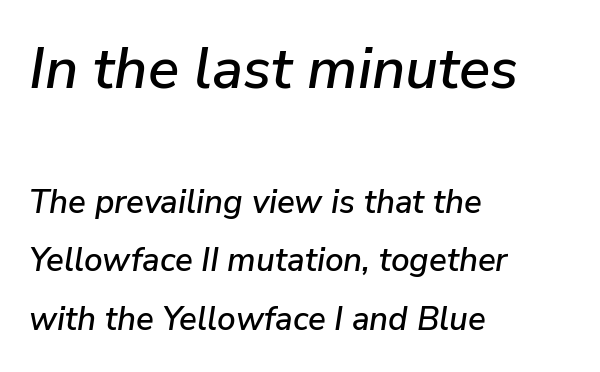
The image shows 58 px text type, italic (leaning right); set left-aligned, line spacing 1.78x, normal letter spacing, not underlined; the first (top) block is 1.76x larger; low stroke contrast and a medium x-height.
